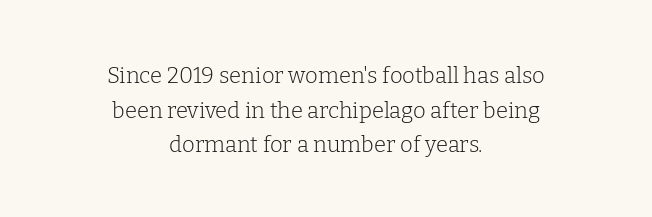
Bare-footed words on every line. No extra tracking has been applied to these lines. These lines sit exactly where default settings would place them. The typesetting does not lean heavy: it is not bold. Layout note: lines centered.
